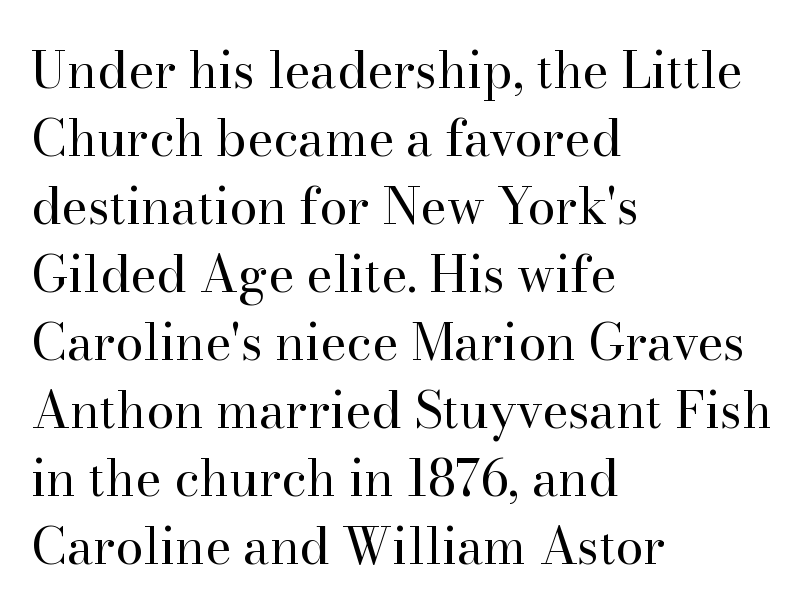
{"serif": "yes", "italic": "no", "bold": "no", "weight": "regular", "width": "normal", "stroke_contrast": "high", "x_height": "small", "monospaced": "no", "underline": "no", "align": "left", "line_spacing": "normal", "line_spacing_ratio": 1.36, "letter_spacing": "normal", "letter_spacing_em": 0.0, "glyph_px": 50}
